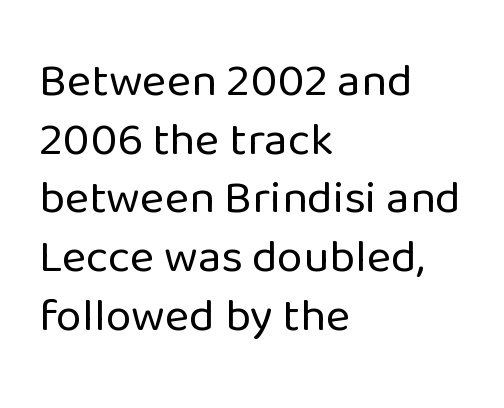
A typesetter would label this face a sans. The specimen reads as upright at a glance. The letters advance in unequal steps, a hallmark of proportional type. Standard letterfit; no display-style spreading of the glyphs.
